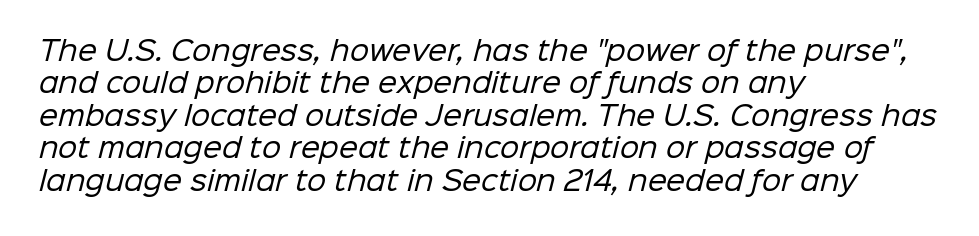
You could call the tracking neutral — neither tight nor loose. Type without underlining. Weight: regular or lighter. Reading down the block, your eye returns to a fixed left position each line.
